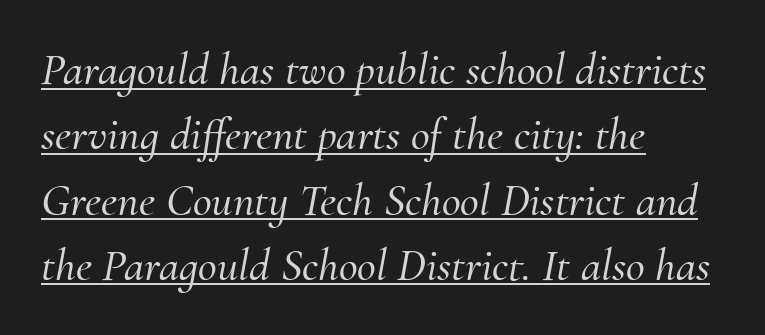
{"serif": "yes", "italic": "yes", "lean": "right", "slant_degrees": 10, "width": "normal", "stroke_contrast": "medium", "x_height": "small", "monospaced": "no", "underline": "yes", "align": "left", "line_spacing": "normal", "line_spacing_ratio": 1.42, "letter_spacing": "normal", "letter_spacing_em": 0.0, "glyph_px": 46}
